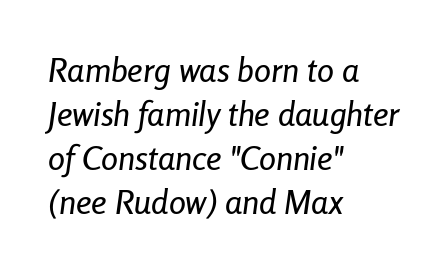
{"italic": "yes", "lean": "right", "slant_degrees": 8, "width": "condensed", "stroke_contrast": "low", "x_height": "medium", "monospaced": "no", "underline": "no", "align": "left", "line_spacing": "normal", "line_spacing_ratio": 1.29, "letter_spacing": "normal", "letter_spacing_em": 0.0, "glyph_px": 34}
